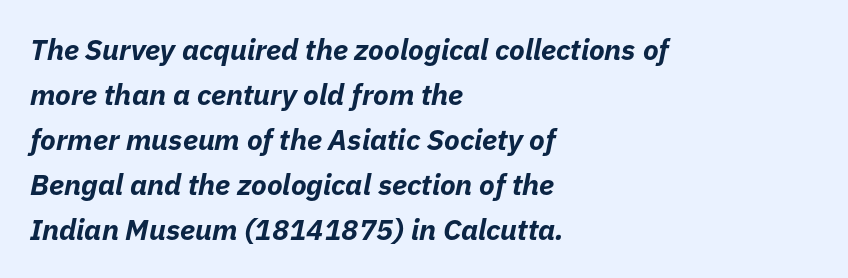
Q: Is the text bold? A: Yes.
Q: Is the text italic (slanted)? A: Yes, it leans right by about 11 degrees.
Q: Is the text underlined? A: No.
Q: How is the paragraph aligned? A: Left-aligned.
Q: Is the spacing between letters normal or unusually wide? A: Normal.
Q: Is the spacing between lines tight, normal or loose? A: Normal.
Q: Width (condensed, normal, or wide)? A: Normal.
Q: Stroke contrast? A: Low.
Q: x-height? A: Medium.
Q: Monospaced? A: No.
